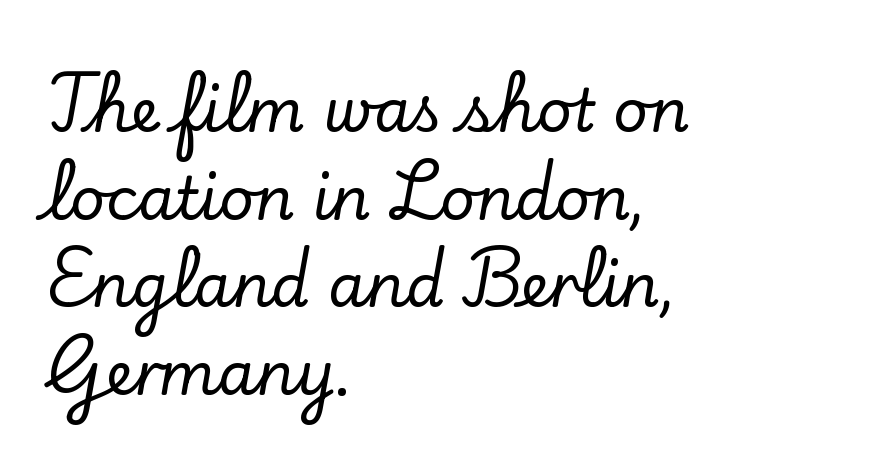
These lines are rendered in a variable-pitch font. Each new line begins a customary step beneath the previous one. Tracking here is standard; glyphs follow each other at the usual distance. Line starts are locked; line ends wander.
